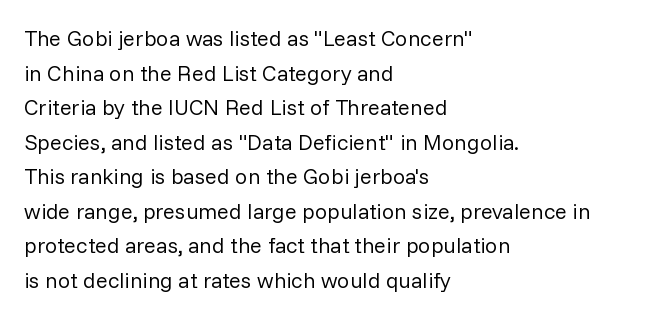
Which margin do the lines hug? The left one — the right edge is uneven. This is roman type, the default non-slanted kind. Summary of vertical rhythm: regular, with standard interline spacing. These glyphs show unthickened strokes, regular width or finer. The rendering keeps characters at their native spacing. The gap between lines stays unmarked.
